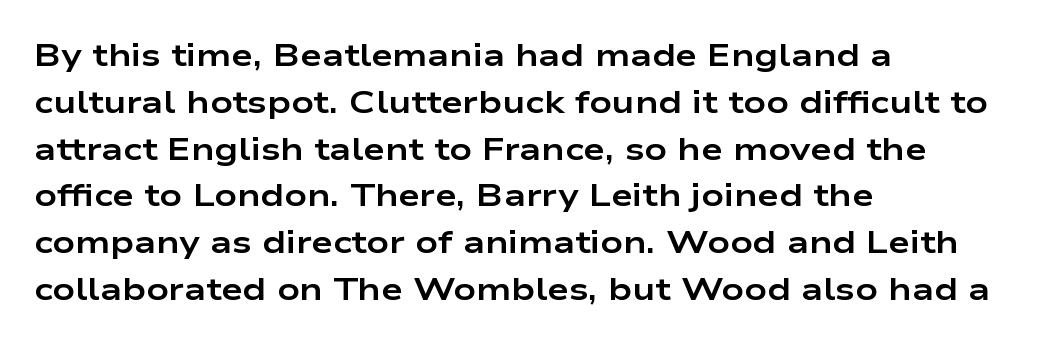
Q: Is the text bold? A: Yes.
Q: Is the text italic (slanted)? A: No, it is upright.
Q: Is the typeface a serif or a sans-serif typeface? A: Sans-serif.
Q: Is the text underlined? A: No.
Q: How is the paragraph aligned? A: Left-aligned.
Q: Is the spacing between letters normal or unusually wide? A: Normal.
Q: Is the spacing between lines tight, normal or loose? A: Normal.
Q: Width (condensed, normal, or wide)? A: Wide.
Q: Stroke contrast? A: Low.
Q: x-height? A: Medium.
Q: Monospaced? A: No.
